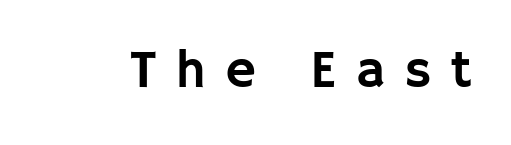
Varying glyph widths throughout — classic text-font behaviour. The specimen omits any rule beneath the text block's lines. The lettering holds an erect, upright posture throughout. The letters are spread apart with noticeably loose tracking. This sample uses a sans-serif face.
